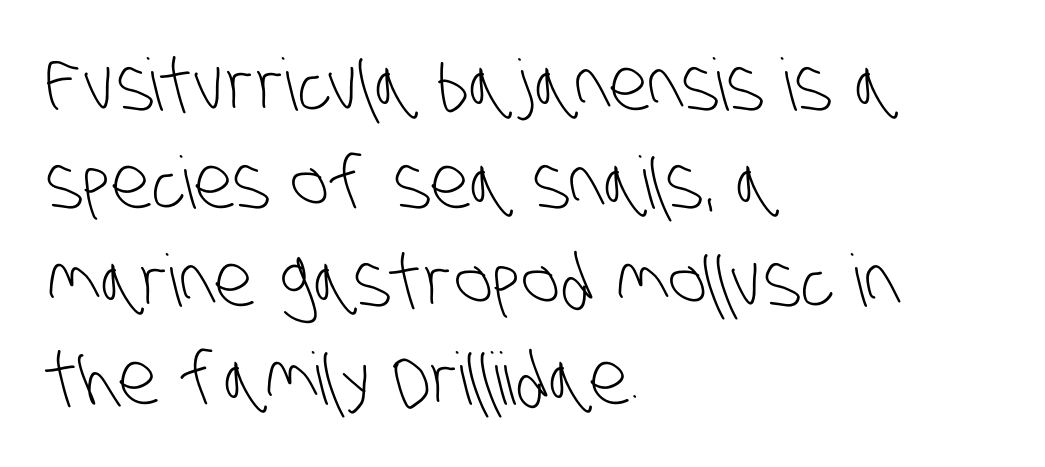
{"serif": "no", "bold": "no", "weight": "light", "width": "condensed", "stroke_contrast": "low", "x_height": "large", "monospaced": "no", "underline": "no", "align": "left", "line_spacing": "normal", "line_spacing_ratio": 1.36, "letter_spacing": "normal", "letter_spacing_em": 0.0, "glyph_px": 72}
